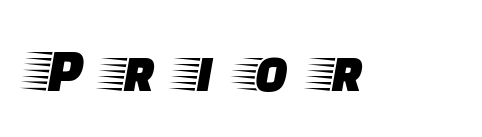
Q: Is the text italic (slanted)? A: Yes.
Q: Is the typeface a serif or a sans-serif typeface? A: Serif.
Q: Is the text underlined? A: No.
Q: Is the spacing between letters normal or unusually wide? A: Unusually wide.
Q: Width (condensed, normal, or wide)? A: Wide.
Q: Stroke contrast? A: Low.
Q: x-height? A: Large.
Q: Monospaced? A: No.
